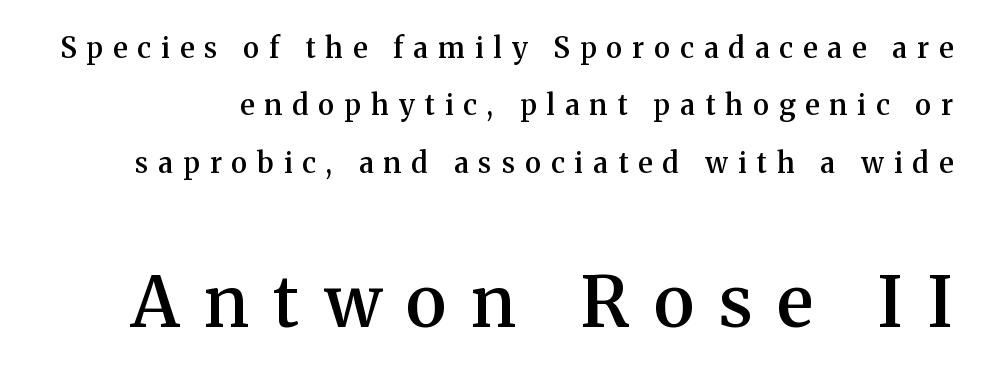
{"serif": "yes", "italic": "no", "bold": "semi", "weight": "semibold", "width": "normal", "stroke_contrast": "medium", "x_height": "medium", "monospaced": "no", "underline": "no", "line_spacing": "loose", "line_spacing_ratio": 2.05, "letter_spacing": "wide", "letter_spacing_em": 0.36, "larger_block": "second", "size_ratio": 2.5, "glyph_px": 70}
